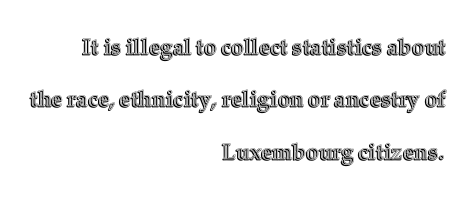
Look at the tracking — it's just the regular setting, nothing added. Every stem runs plumb, perpendicular to the baseline. Clear beneath every line of the passage. Interline gaps are noticeably wide in this sample. Is the block centered? No — it sits flush against the right margin.
